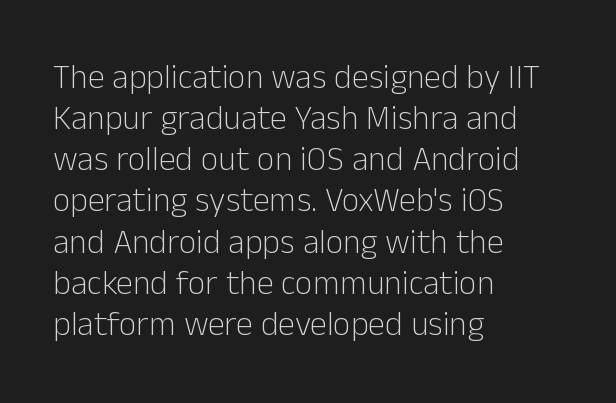
{"serif": "no", "italic": "no", "bold": "no", "weight": "light", "width": "normal", "stroke_contrast": "low", "x_height": "medium", "monospaced": "no", "underline": "no", "align": "left", "line_spacing_ratio": 1.21, "letter_spacing": "normal", "letter_spacing_em": 0.0, "glyph_px": 34}
